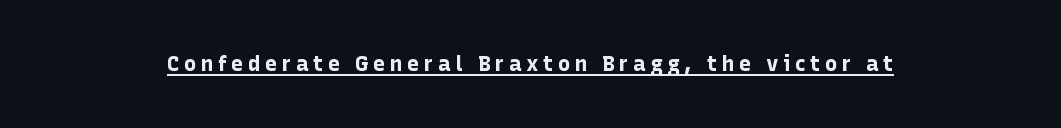
The image shows 21 px bold type, upright; set unusually wide letter spacing (+0.21 em), underlined.
